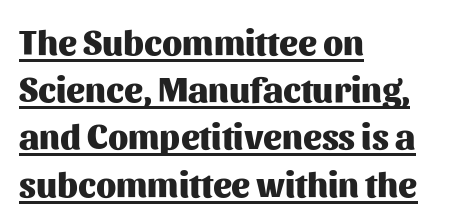
Are there feet on the stems? There aren't — it's a sans. The font's upright variant was chosen for this text. The lines in this sample share a left origin and differ only in where they stop. You can see a thin bar hugging the bottom of the glyphs. Students, this is bold: see how much ink each stroke carries. Is this a fixed-width face? No — the glyphs have proportional, varying widths.
